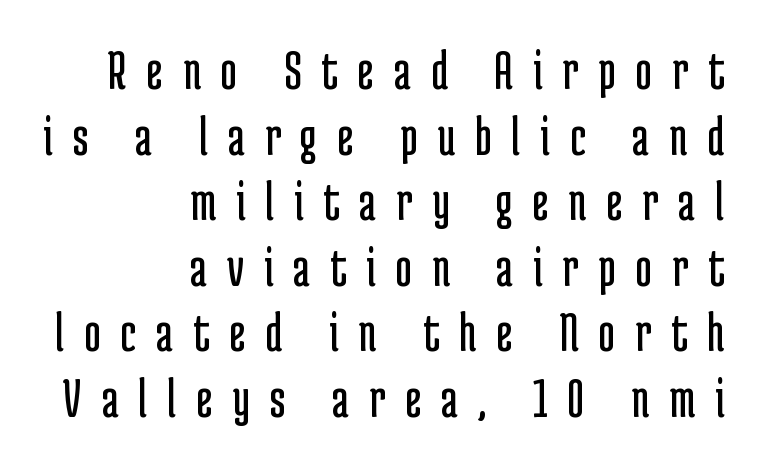
Q: Is the text bold? A: No.
Q: Is the text italic (slanted)? A: No, it is upright.
Q: Is the typeface a serif or a sans-serif typeface? A: Sans-serif.
Q: Is the text underlined? A: No.
Q: How is the paragraph aligned? A: Right-aligned.
Q: Is the spacing between letters normal or unusually wide? A: Unusually wide.
Q: Is the spacing between lines tight, normal or loose? A: Tight.
Q: Width (condensed, normal, or wide)? A: Condensed.
Q: Stroke contrast? A: Low.
Q: x-height? A: Medium.
Q: Monospaced? A: No.
